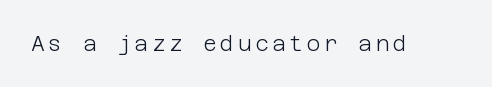
{"italic": "no", "bold": "no", "underline": "no", "glyph_px": 21}
